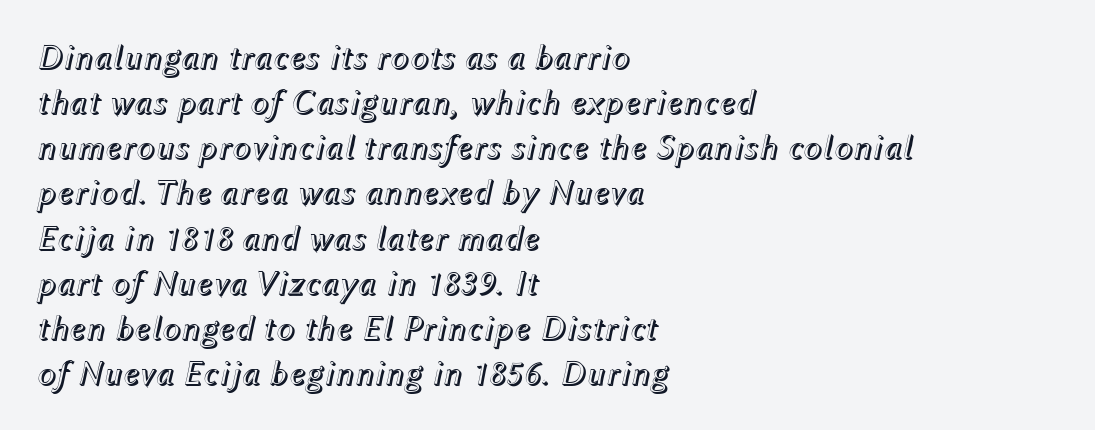
The leading is moderate, giving the passage an even texture. Left-aligned paragraph, ragged on the right. Does the lettering tilt? It does — this is italic. Beneath every word, the page is bare.
